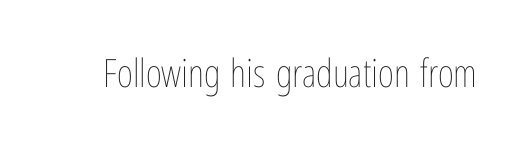
The image shows 39 px thin, condensed type, upright; set normal letter spacing, not underlined; low stroke contrast and a medium x-height.
